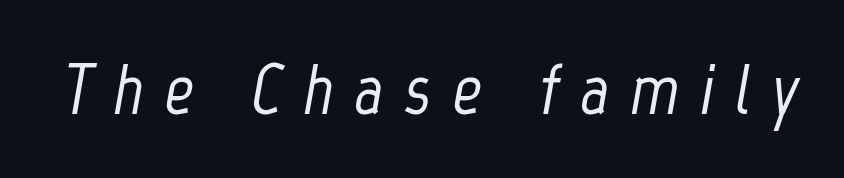
The image shows 72 px condensed type, italic (leaning right); set unusually wide letter spacing (+0.29 em), not underlined; low stroke contrast and a medium x-height.
